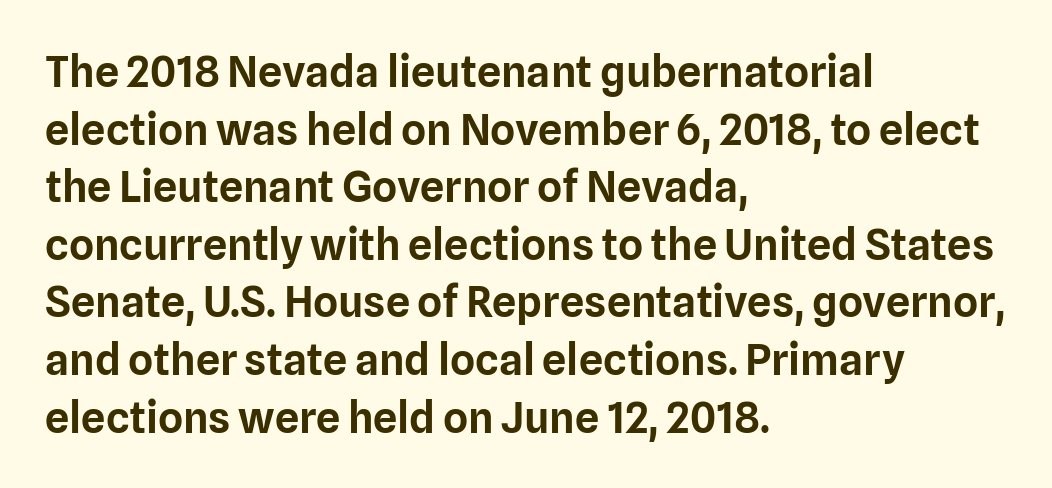
Q: Is the text italic (slanted)? A: No, it is upright.
Q: Is the typeface a serif or a sans-serif typeface? A: Sans-serif.
Q: Is the text underlined? A: No.
Q: How is the paragraph aligned? A: Left-aligned.
Q: Is the spacing between letters normal or unusually wide? A: Normal.
Q: Is the spacing between lines tight, normal or loose? A: Normal.
Q: Width (condensed, normal, or wide)? A: Normal.
Q: Stroke contrast? A: Low.
Q: x-height? A: Medium.
Q: Monospaced? A: No.
